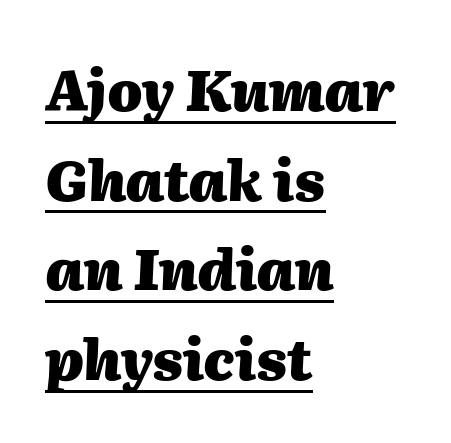
Q: Is the text bold? A: Yes.
Q: Is the text italic (slanted)? A: Yes, it leans right by about 2 degrees.
Q: Is the text underlined? A: Yes.
Q: How is the paragraph aligned? A: Left-aligned.
Q: Is the spacing between letters normal or unusually wide? A: Normal.
Q: Is the spacing between lines tight, normal or loose? A: Normal.
Q: Width (condensed, normal, or wide)? A: Normal.
Q: Stroke contrast? A: Medium.
Q: x-height? A: Medium.
Q: Monospaced? A: No.
